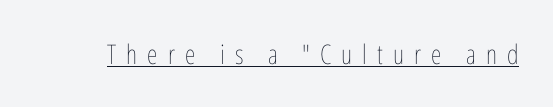
Style check: upright. The words here are underlined. Display-style spreading of the glyphs; the letterfit is very open. Unbolded letterforms with no extra heft.
